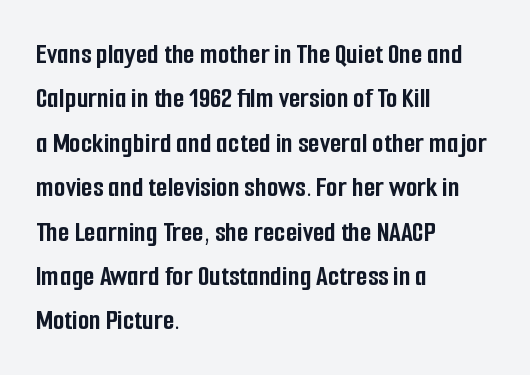
The image shows 30 px semibold, condensed sans-serif type, upright; set left-aligned, normal line spacing (1.48x), normal letter spacing, not underlined; low stroke contrast and a medium x-height.
